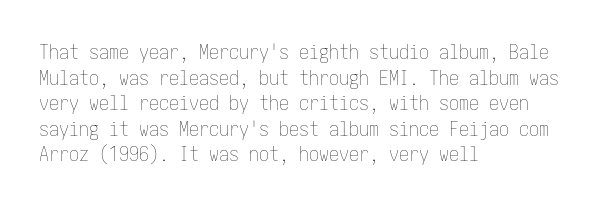
Q: Is the text bold? A: No.
Q: Is the text italic (slanted)? A: No, it is upright.
Q: Is the text underlined? A: No.
Q: How is the paragraph aligned? A: Left-aligned.
Q: Is the spacing between letters normal or unusually wide? A: Normal.
Q: Is the spacing between lines tight, normal or loose? A: Normal.
